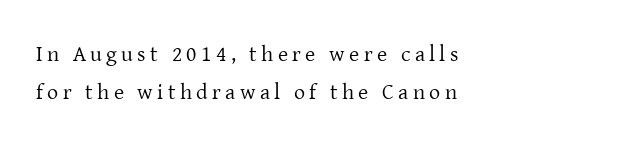
Q: Is the text bold? A: No.
Q: Is the text italic (slanted)? A: No, it is upright.
Q: Is the text underlined? A: No.
Q: How is the paragraph aligned? A: Left-aligned.
Q: Is the spacing between letters normal or unusually wide? A: Unusually wide.
